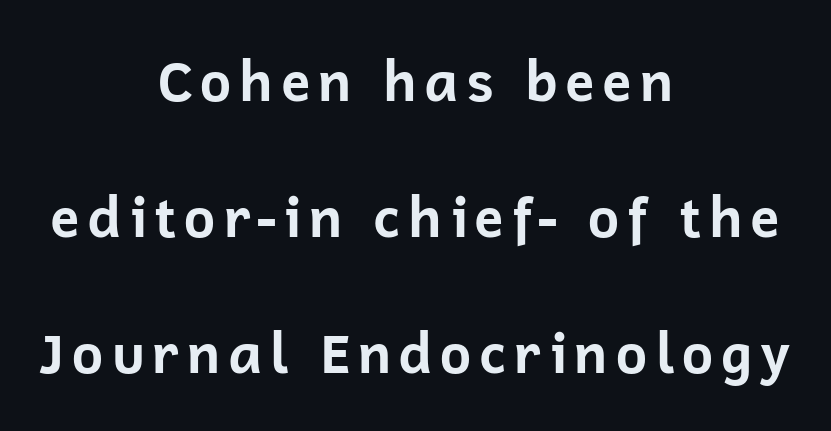
{"serif": "no", "italic": "no", "bold": "yes", "weight": "bold", "width": "normal", "stroke_contrast": "low", "x_height": "medium", "monospaced": "no", "underline": "no", "align": "center", "line_spacing": "loose", "line_spacing_ratio": 2.47, "glyph_px": 55}
